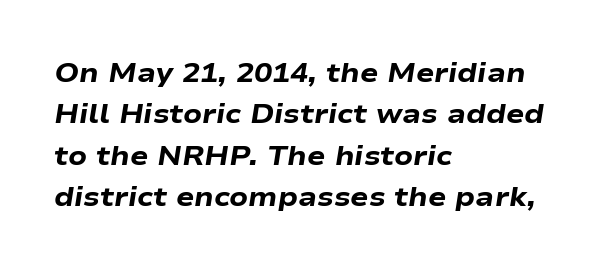
{"italic": "yes", "lean": "right", "slant_degrees": 9, "bold": "yes", "underline": "no", "align": "left", "line_spacing": "normal", "line_spacing_ratio": 1.53, "letter_spacing": "normal", "letter_spacing_em": 0.0, "glyph_px": 27}
